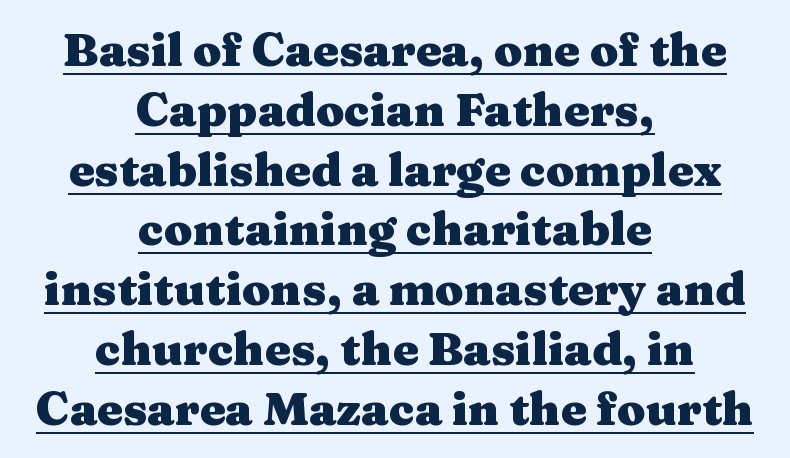
{"serif": "yes", "italic": "no", "bold": "yes", "weight": "heavy", "width": "wide", "stroke_contrast": "medium", "x_height": "medium", "monospaced": "no", "underline": "yes", "align": "center", "line_spacing": "normal", "line_spacing_ratio": 1.3, "letter_spacing": "normal", "letter_spacing_em": 0.0, "glyph_px": 46}
